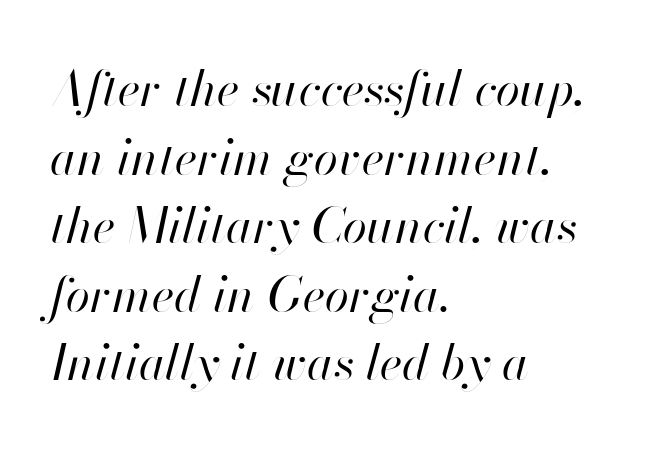
Q: Is the text bold? A: No.
Q: Is the text italic (slanted)? A: Yes, it leans right by about 13 degrees.
Q: Is the text underlined? A: No.
Q: How is the paragraph aligned? A: Left-aligned.
Q: Is the spacing between letters normal or unusually wide? A: Normal.
Q: Is the spacing between lines tight, normal or loose? A: Normal.
Q: Width (condensed, normal, or wide)? A: Normal.
Q: Stroke contrast? A: High.
Q: x-height? A: Small.
Q: Monospaced? A: No.
